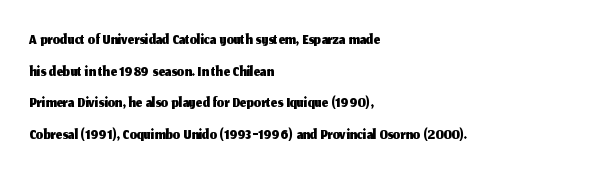
The letterforms sit shoulder to shoulder at normal distance. The paragraph has a hard left edge and a soft right edge. A clean baseline with only descenders dipping below it. No italicization has been applied; the sample stays upright.
